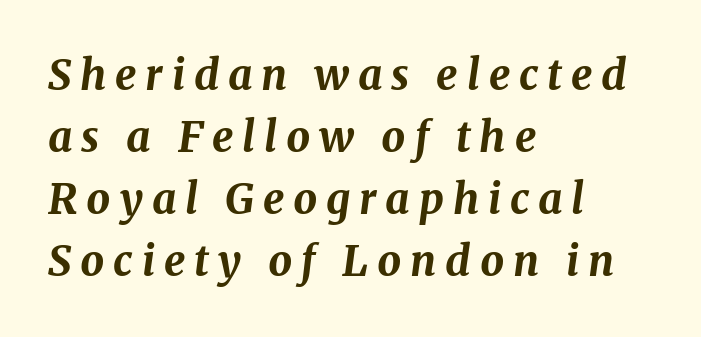
The image shows 42 px bold type, italic (leaning right); set left-aligned, normal line spacing (1.48x), unusually wide letter spacing (+0.21 em), not underlined; medium stroke contrast and a medium x-height.
